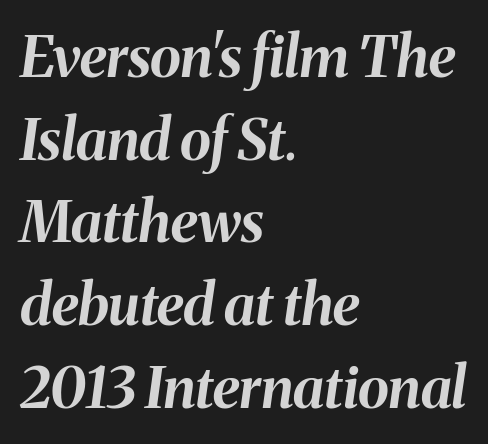
The image shows 57 px bold type, italic (leaning right); set left-aligned, normal line spacing (1.45x), normal letter spacing, not underlined; medium stroke contrast and a medium x-height.
